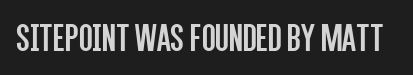
Serifs: no, the terminals of the letterforms are clean. No chunkiness to these letters — they're not bold. Does the lettering tilt? It doesn't — this is upright. The rendering keeps characters at their native spacing. Do the characters align in a grid? No, the font is proportional.
